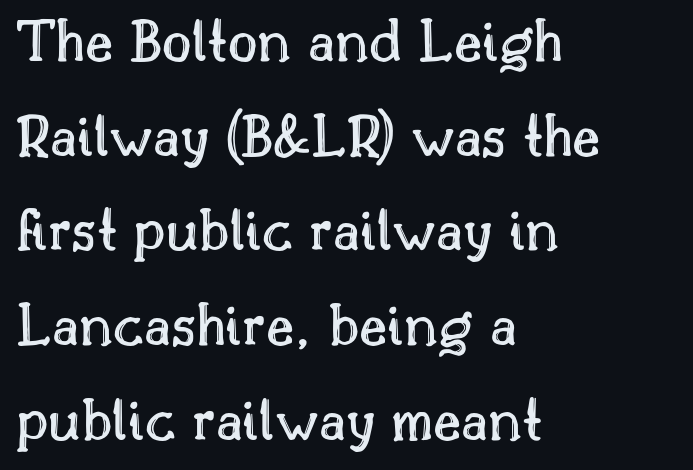
{"italic": "no", "width": "normal", "x_height": "small", "monospaced": "no", "underline": "no", "align": "left", "line_spacing": "normal", "line_spacing_ratio": 1.48, "letter_spacing": "normal", "letter_spacing_em": 0.0, "glyph_px": 64}
